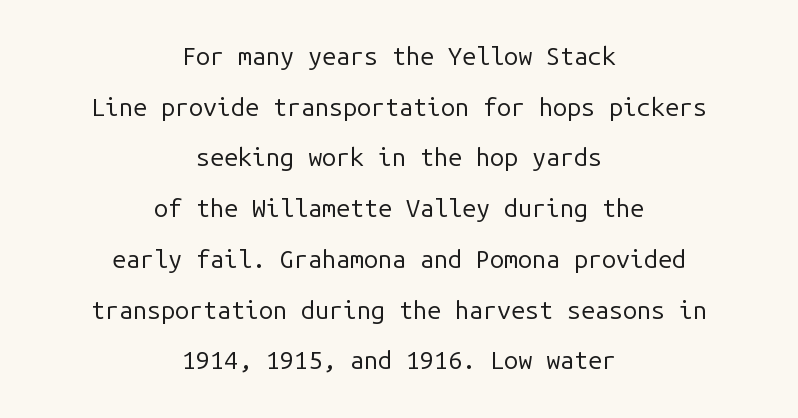
The image shows 25 px text type, upright; set centered, loose line spacing (2.03x), normal letter spacing, not underlined.
